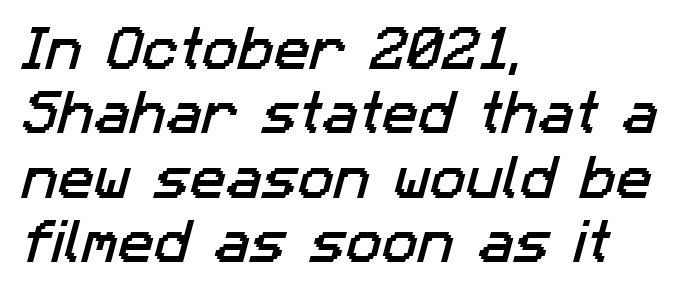
Q: Is the typeface a serif or a sans-serif typeface? A: Sans-serif.
Q: Is the text underlined? A: No.
Q: How is the paragraph aligned? A: Left-aligned.
Q: Is the spacing between letters normal or unusually wide? A: Normal.
Q: Is the spacing between lines tight, normal or loose? A: Normal.
Q: Width (condensed, normal, or wide)? A: Normal.
Q: Stroke contrast? A: Low.
Q: x-height? A: Medium.
Q: Monospaced? A: No.
